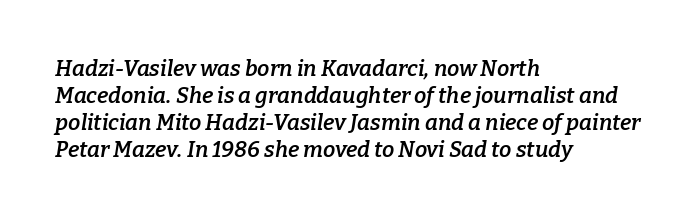
Q: Is the text bold? A: Semi-bold.
Q: Is the text italic (slanted)? A: Yes, it leans right by about 9 degrees.
Q: Is the text underlined? A: No.
Q: How is the paragraph aligned? A: Left-aligned.
Q: Is the spacing between letters normal or unusually wide? A: Normal.
